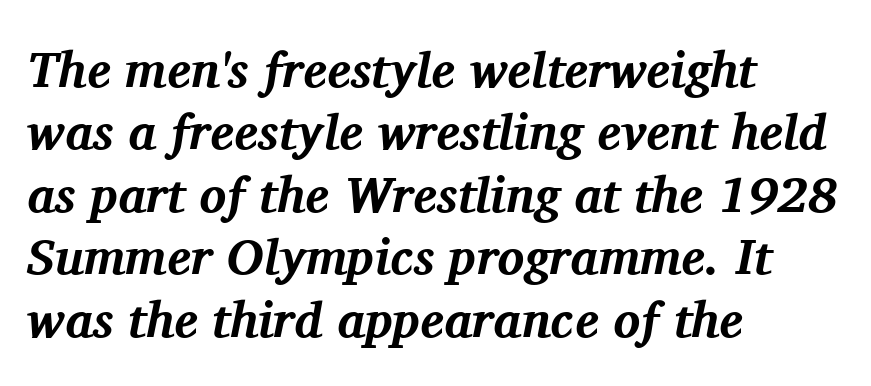
{"serif": "yes", "italic": "yes", "lean": "right", "slant_degrees": 11, "bold": "yes", "weight": "bold", "width": "normal", "stroke_contrast": "medium", "x_height": "medium", "monospaced": "no", "underline": "no", "align": "left", "line_spacing": "normal", "line_spacing_ratio": 1.25, "letter_spacing": "normal", "letter_spacing_em": 0.0, "glyph_px": 50}
